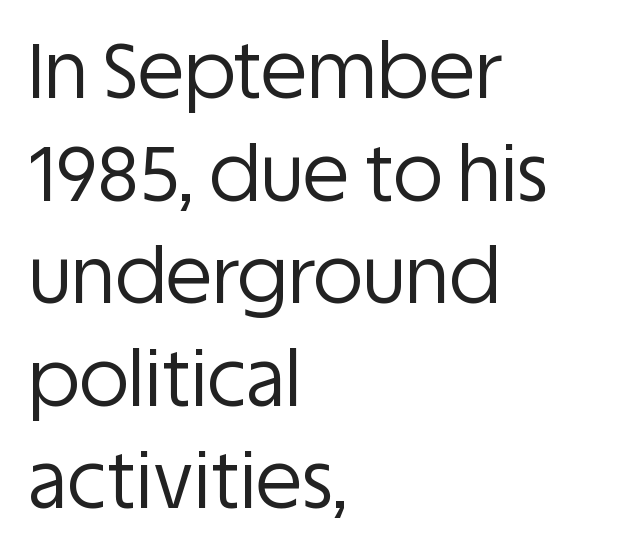
The image shows 76 px regular-weight sans-serif type, upright; set left-aligned, normal line spacing (1.35x), normal letter spacing, not underlined; low stroke contrast and a large x-height.
